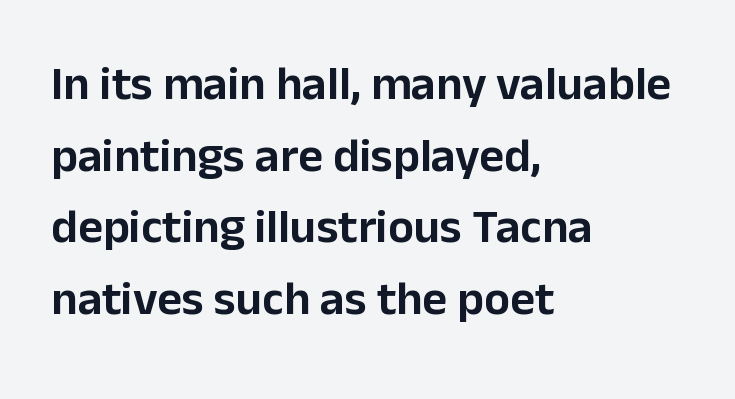
Q: Is the text italic (slanted)? A: No, it is upright.
Q: Is the typeface a serif or a sans-serif typeface? A: Sans-serif.
Q: Is the text underlined? A: No.
Q: How is the paragraph aligned? A: Left-aligned.
Q: Is the spacing between letters normal or unusually wide? A: Normal.
Q: Is the spacing between lines tight, normal or loose? A: Normal.
Q: Width (condensed, normal, or wide)? A: Normal.
Q: Stroke contrast? A: Low.
Q: x-height? A: Medium.
Q: Monospaced? A: No.
